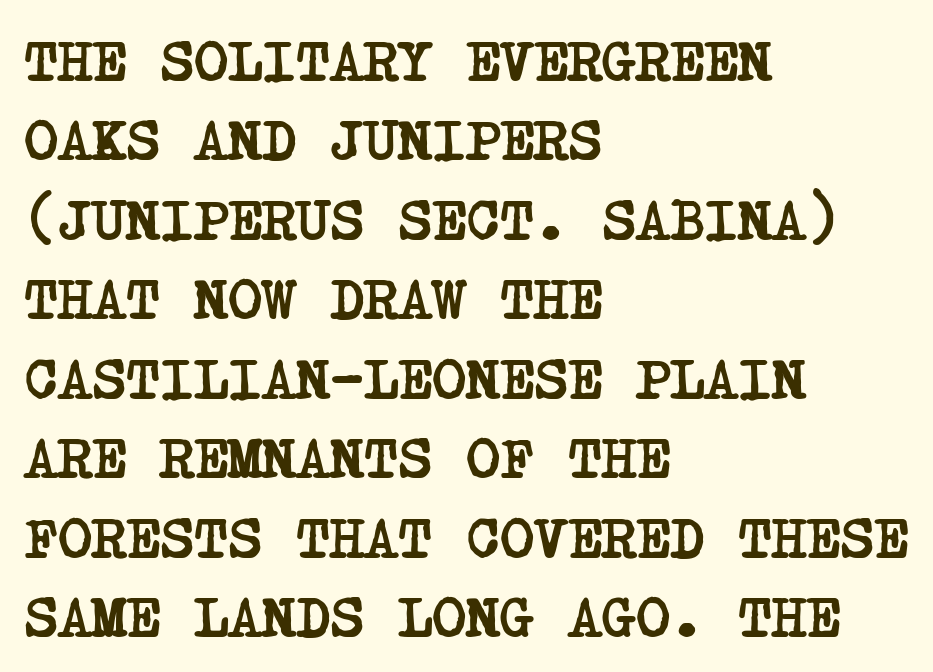
The passage shown stacks its lines at a standard gap. The letters carry serifs — small finishing strokes at the ends of their stems. The letters sit at their default tracking, neither squeezed nor spread. Caption: bold face, heavy strokes.
